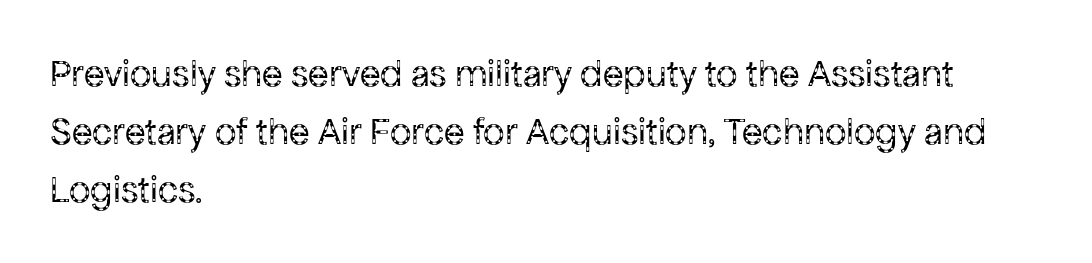
Q: Is the text bold? A: No.
Q: Is the text italic (slanted)? A: No, it is upright.
Q: Is the typeface a serif or a sans-serif typeface? A: Sans-serif.
Q: Is the text underlined? A: No.
Q: How is the paragraph aligned? A: Left-aligned.
Q: Is the spacing between letters normal or unusually wide? A: Normal.
Q: Is the spacing between lines tight, normal or loose? A: Normal.
Q: Width (condensed, normal, or wide)? A: Normal.
Q: Stroke contrast? A: Low.
Q: x-height? A: Medium.
Q: Monospaced? A: No.
